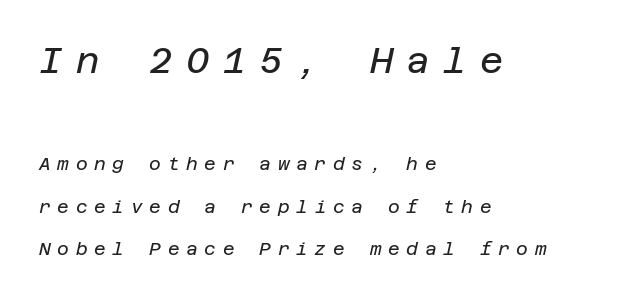
The image shows 36 px regular-weight type, italic (leaning right); set left-aligned, loose line spacing (2.37x), unusually wide letter spacing (+0.37 em), not underlined; the first (top) block is 2.0x larger; low stroke contrast and a large x-height.
